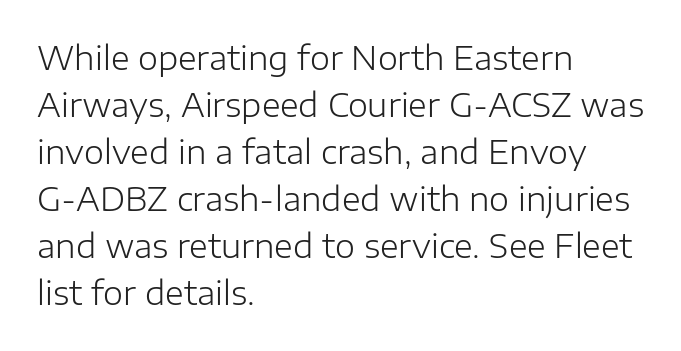
{"serif": "no", "italic": "no", "bold": "no", "weight": "light", "width": "normal", "stroke_contrast": "low", "x_height": "medium", "monospaced": "no", "underline": "no", "align": "left", "line_spacing": "normal", "line_spacing_ratio": 1.47, "letter_spacing": "normal", "letter_spacing_em": 0.0, "glyph_px": 32}
